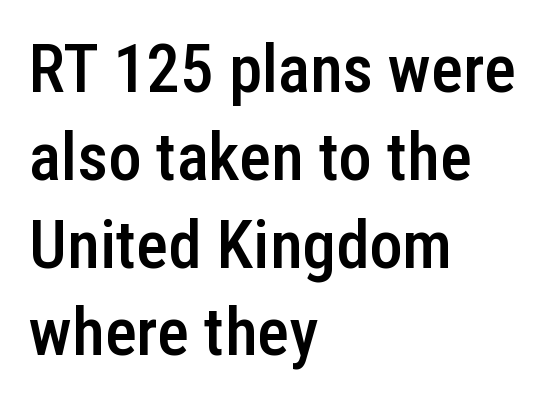
The passage shown is not underscored anywhere. Classification — sans serif. Regarding leading, the lines here are spaced in the standard way. Designer's note — italics off, roman on. What weight is shown? A semibold, between regular and bold. Looks like regular typesetting: each glyph gets only the width it needs.
